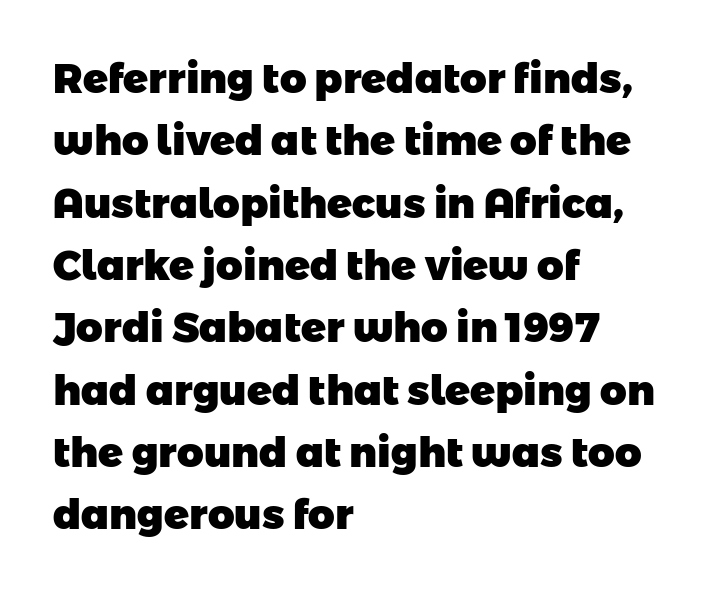
The image shows 41 px heavy sans-serif type; set left-aligned, normal line spacing (1.52x), normal letter spacing, not underlined; low stroke contrast and a medium x-height.
